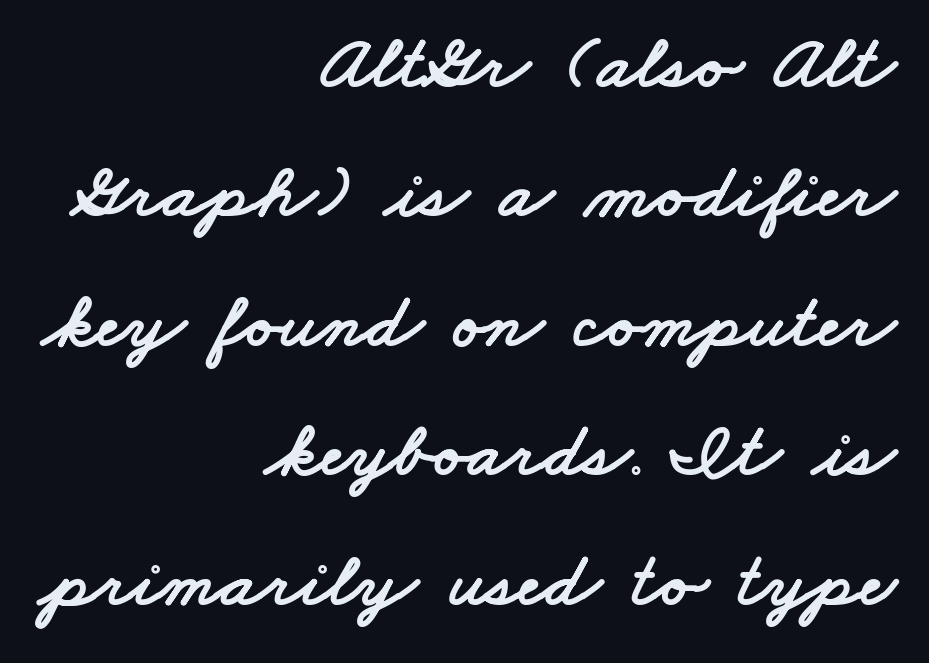
{"serif": "no", "width": "wide", "stroke_contrast": "low", "x_height": "small", "monospaced": "no", "underline": "no", "align": "right", "line_spacing": "normal", "line_spacing_ratio": 1.66, "letter_spacing": "normal", "letter_spacing_em": 0.0, "glyph_px": 78}
